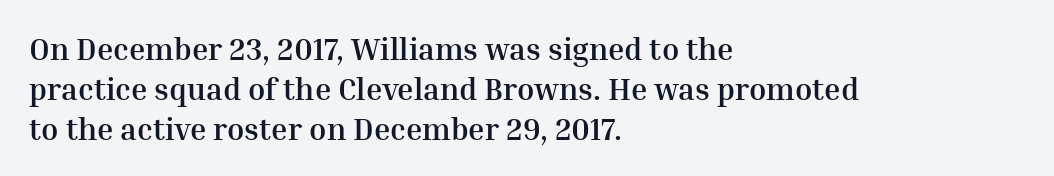
Q: Is the text bold? A: Yes.
Q: Is the text italic (slanted)? A: No, it is upright.
Q: Is the typeface a serif or a sans-serif typeface? A: Serif.
Q: Is the text underlined? A: No.
Q: How is the paragraph aligned? A: Left-aligned.
Q: Is the spacing between letters normal or unusually wide? A: Normal.
Q: Is the spacing between lines tight, normal or loose? A: Normal.
Q: Width (condensed, normal, or wide)? A: Normal.
Q: Stroke contrast? A: Medium.
Q: x-height? A: Medium.
Q: Monospaced? A: No.
